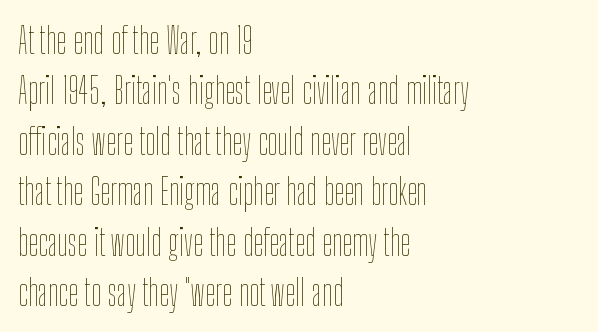
Q: Is the text bold? A: No.
Q: Is the text italic (slanted)? A: No, it is upright.
Q: Is the text underlined? A: No.
Q: How is the paragraph aligned? A: Left-aligned.
Q: Is the spacing between letters normal or unusually wide? A: Normal.
Q: Is the spacing between lines tight, normal or loose? A: Normal.
Q: Width (condensed, normal, or wide)? A: Condensed.
Q: Stroke contrast? A: Low.
Q: x-height? A: Medium.
Q: Monospaced? A: No.
